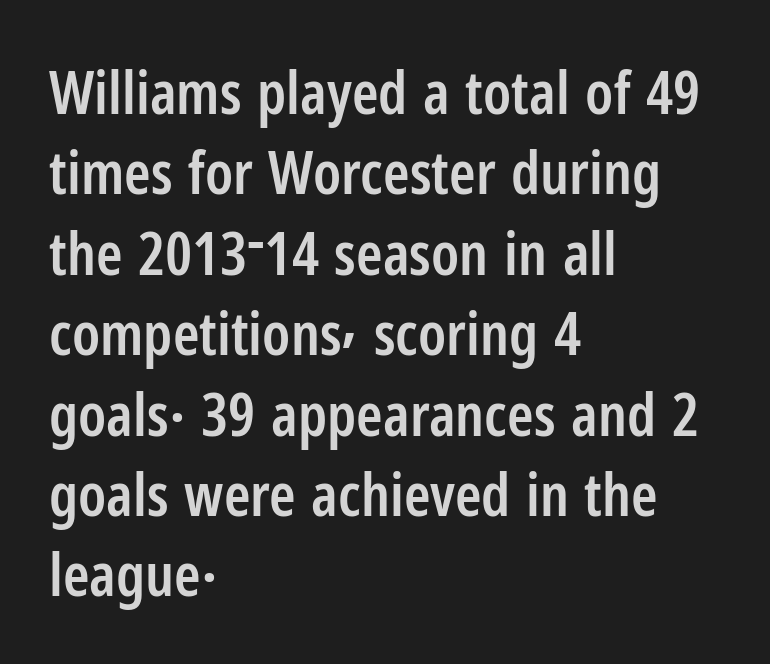
A typesetter would label this face a sans. Default kerning and tracking; the words read as compact shapes. Posture: upright roman. The letters advance in unequal steps, a hallmark of proportional type. Look at the stroke-to-counter ratio: somewhat heavy, a semibold.
